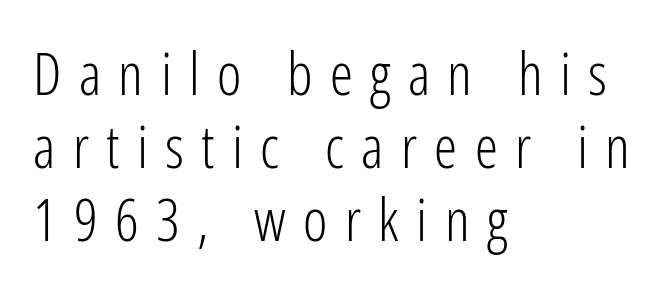
Q: Is the text bold? A: No.
Q: Is the text italic (slanted)? A: No, it is upright.
Q: Is the typeface a serif or a sans-serif typeface? A: Sans-serif.
Q: Is the text underlined? A: No.
Q: How is the paragraph aligned? A: Left-aligned.
Q: Is the spacing between letters normal or unusually wide? A: Unusually wide.
Q: Is the spacing between lines tight, normal or loose? A: Normal.
Q: Width (condensed, normal, or wide)? A: Condensed.
Q: Stroke contrast? A: Low.
Q: x-height? A: Medium.
Q: Monospaced? A: No.
